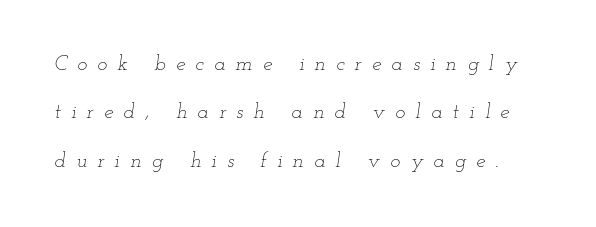
Q: Is the text bold? A: No.
Q: Is the text italic (slanted)? A: Yes, it leans right by about 12 degrees.
Q: Is the text underlined? A: No.
Q: Is the spacing between letters normal or unusually wide? A: Unusually wide.
Q: Is the spacing between lines tight, normal or loose? A: Loose.
